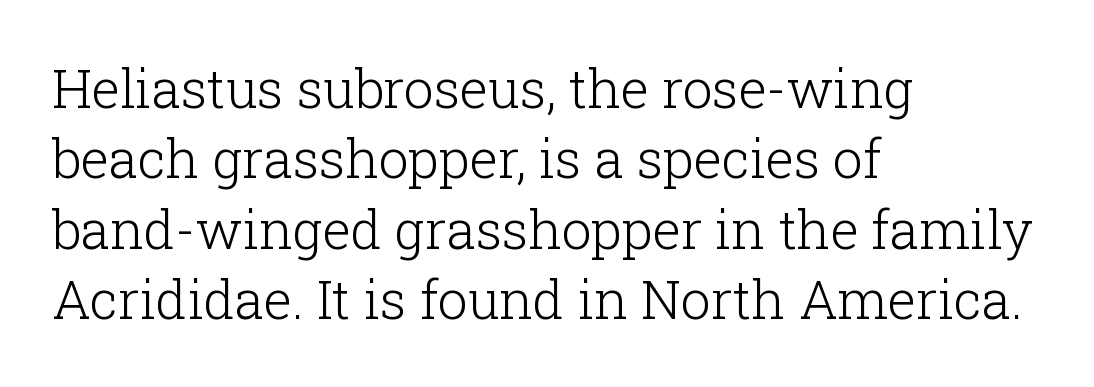
The image shows 53 px light serif type, upright; set left-aligned, normal line spacing (1.33x), normal letter spacing, not underlined; low stroke contrast and a medium x-height.
